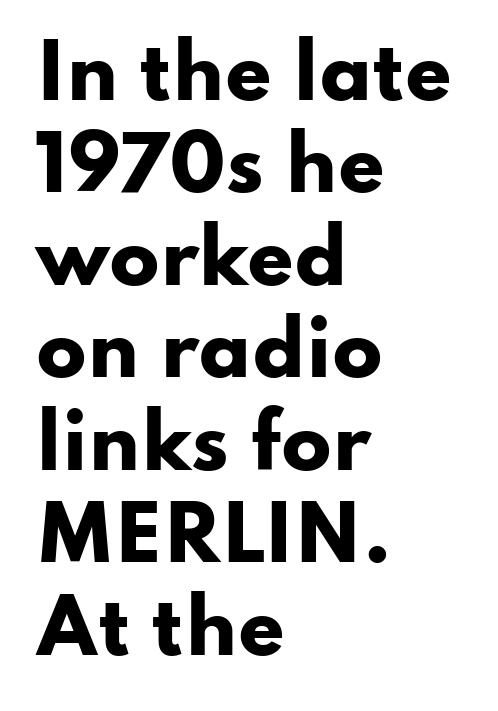
{"serif": "no", "italic": "no", "bold": "yes", "weight": "heavy", "width": "wide", "stroke_contrast": "low", "x_height": "small", "monospaced": "no", "underline": "no", "align": "left", "line_spacing": "normal", "line_spacing_ratio": 1.25, "letter_spacing": "normal", "letter_spacing_em": 0.0, "glyph_px": 74}
